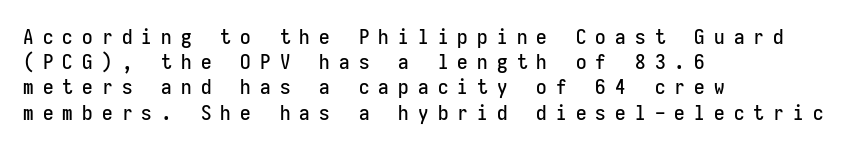
{"italic": "no", "underline": "no", "align": "left", "line_spacing_ratio": 1.2, "letter_spacing": "wide", "letter_spacing_em": 0.44, "glyph_px": 21}
